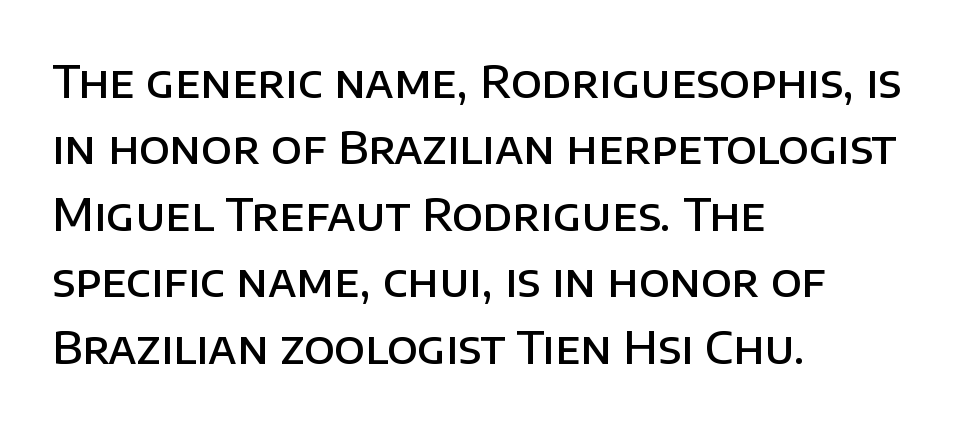
{"serif": "no", "italic": "no", "bold": "semi", "weight": "semibold", "width": "normal", "stroke_contrast": "low", "x_height": "large", "monospaced": "no", "underline": "no", "align": "left", "line_spacing": "normal", "line_spacing_ratio": 1.51, "letter_spacing": "normal", "letter_spacing_em": 0.0, "glyph_px": 44}
